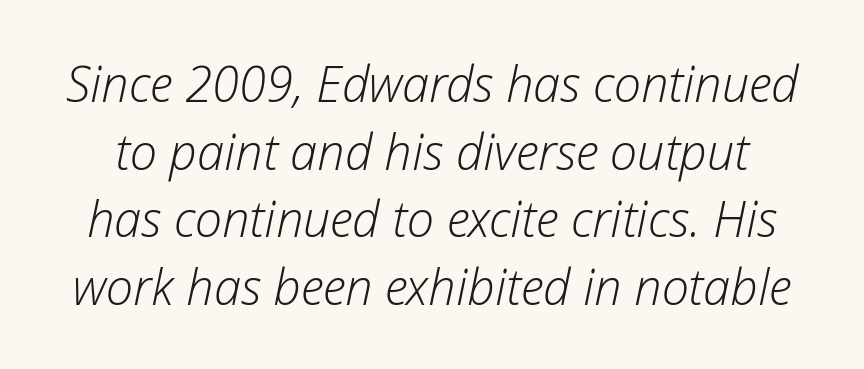
The image shows 49 px light type, italic (leaning right); set normal line spacing (1.38x), normal letter spacing, not underlined; low stroke contrast and a medium x-height.
